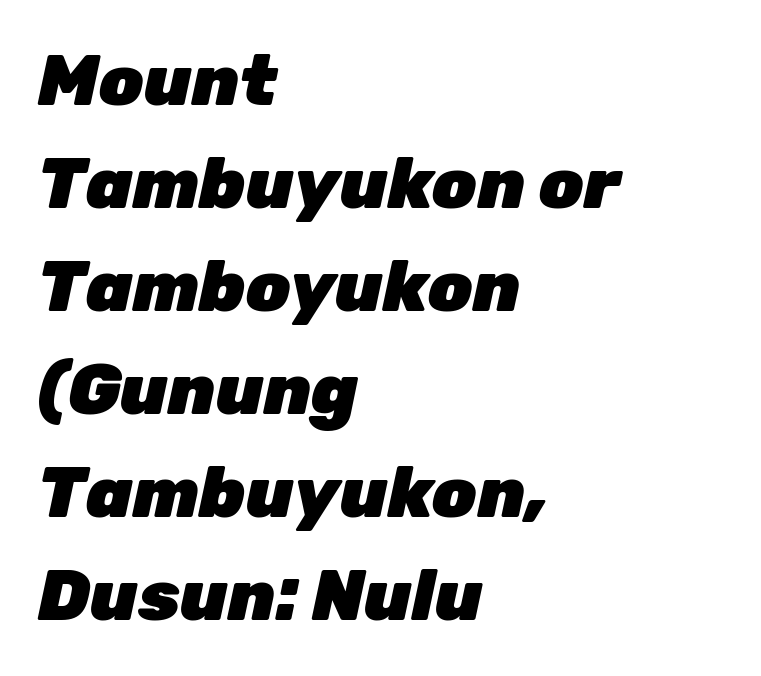
{"italic": "yes", "lean": "right", "slant_degrees": 12, "bold": "yes", "weight": "heavy", "width": "normal", "stroke_contrast": "low", "x_height": "medium", "monospaced": "no", "underline": "no", "align": "left", "line_spacing": "normal", "line_spacing_ratio": 1.45, "letter_spacing": "normal", "letter_spacing_em": 0.0, "glyph_px": 71}
